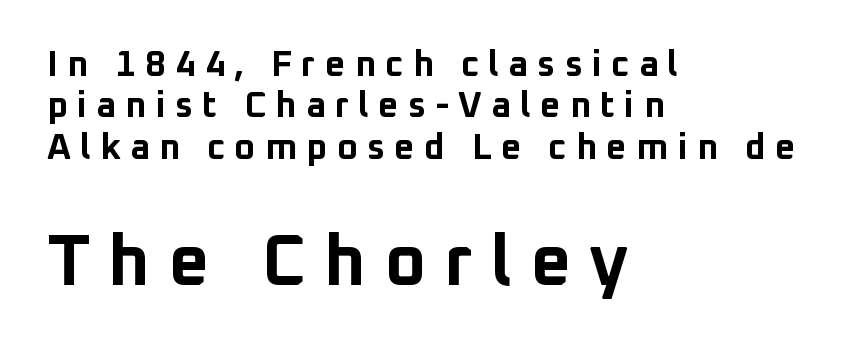
Q: Is the text bold? A: Yes.
Q: Is the text italic (slanted)? A: No, it is upright.
Q: Is the typeface a serif or a sans-serif typeface? A: Sans-serif.
Q: Is the text underlined? A: No.
Q: How is the paragraph aligned? A: Left-aligned.
Q: Is the spacing between letters normal or unusually wide? A: Unusually wide.
Q: Is the spacing between lines tight, normal or loose? A: Tight.
Q: Which block of text is set in a larger size, the first (top) or the second (bottom)? A: The second (bottom) one.
Q: Width (condensed, normal, or wide)? A: Normal.
Q: Stroke contrast? A: Low.
Q: x-height? A: Medium.
Q: Monospaced? A: No.
